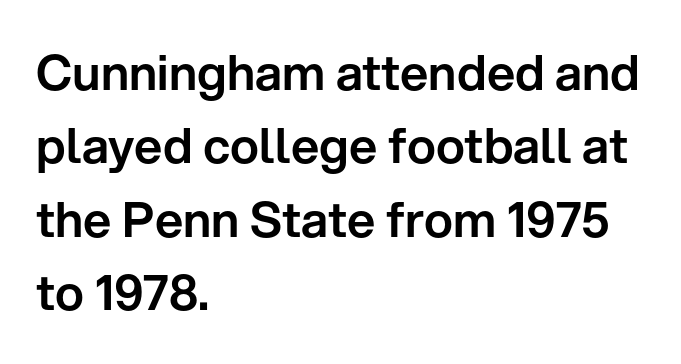
The image shows 49 px sans-serif type, upright; set left-aligned, normal line spacing (1.5x), normal letter spacing, not underlined; low stroke contrast and a medium x-height.
